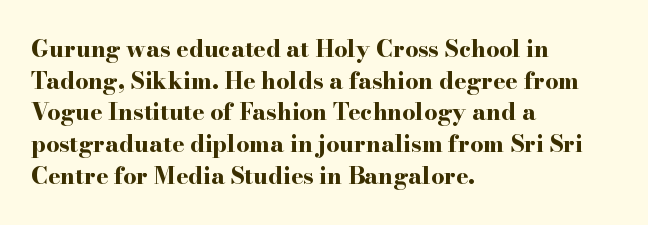
{"italic": "no", "bold": "yes", "underline": "no", "align": "left", "line_spacing": "normal", "line_spacing_ratio": 1.38, "letter_spacing": "normal", "letter_spacing_em": 0.0, "glyph_px": 23}
